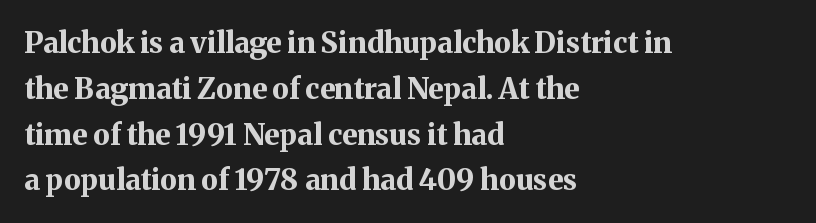
{"serif": "yes", "italic": "no", "bold": "yes", "weight": "bold", "width": "normal", "stroke_contrast": "medium", "x_height": "medium", "monospaced": "no", "underline": "no", "align": "left", "line_spacing": "normal", "line_spacing_ratio": 1.58, "letter_spacing": "normal", "letter_spacing_em": 0.0, "glyph_px": 29}
